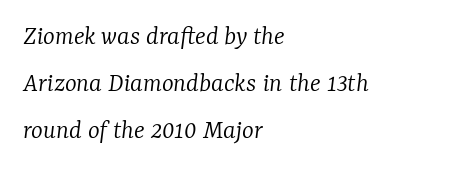
A typesetter would call this proportional, since set widths differ per character. Counters stay open thanks to moderate or lighter strokes. The passage shown has conventional tracking throughout. The rows are spaced the way most documents space them.
